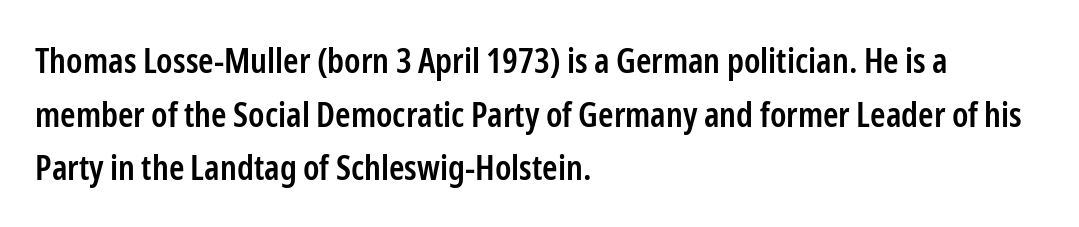
The block of text has a typical density, with ordinary space between rows. Every row of glyphs begins at an identical x-position on the left. The words here are not underlined. Is this a sans? Yes — the strokes have no serifs. A bit beefed up — I'd call it semibold rather than bold.
